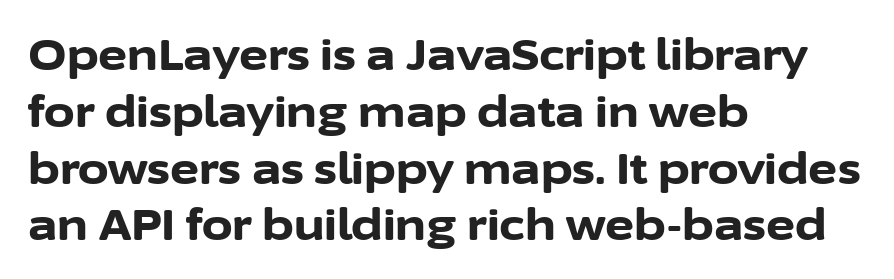
{"serif": "no", "italic": "no", "bold": "yes", "weight": "bold", "width": "normal", "stroke_contrast": "low", "x_height": "medium", "monospaced": "no", "underline": "no", "align": "left", "line_spacing": "normal", "line_spacing_ratio": 1.29, "letter_spacing": "normal", "letter_spacing_em": 0.0, "glyph_px": 44}
